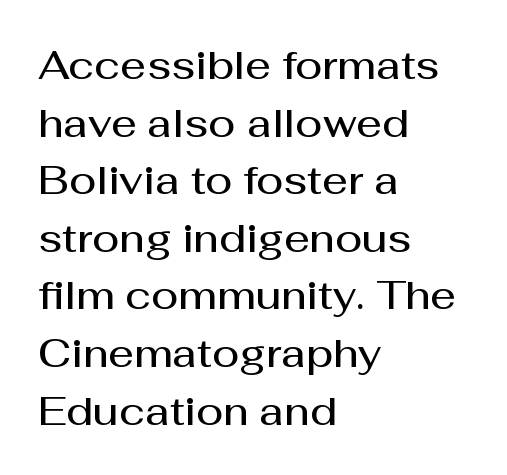
The image shows 40 px semibold sans-serif type, upright; set left-aligned, normal line spacing (1.44x), normal letter spacing, not underlined; medium stroke contrast and a medium x-height.
